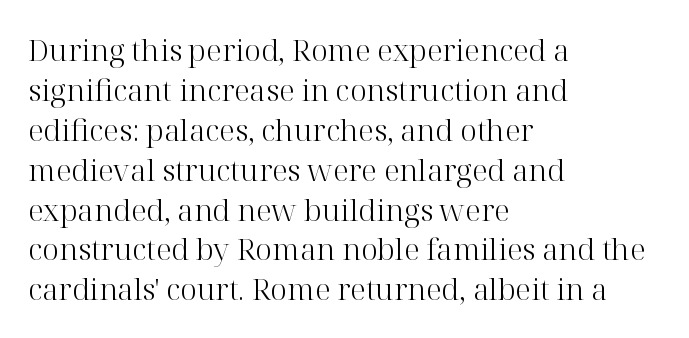
These glyphs show unthickened strokes, regular width or finer. Is there any slant? The stems are plumb. Lines of text with bare space underneath. The letters carry serifs — small finishing strokes at the ends of their stems.
